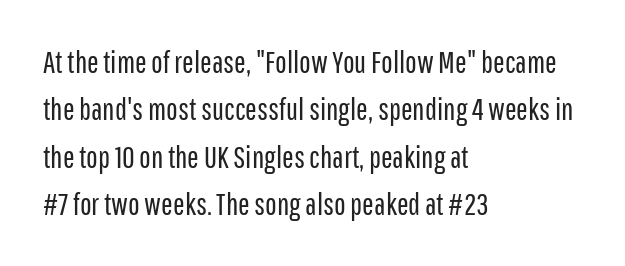
The image shows 31 px regular-weight, condensed sans-serif type, upright; set left-aligned, normal line spacing (1.53x), normal letter spacing, not underlined; low stroke contrast and a medium x-height.
